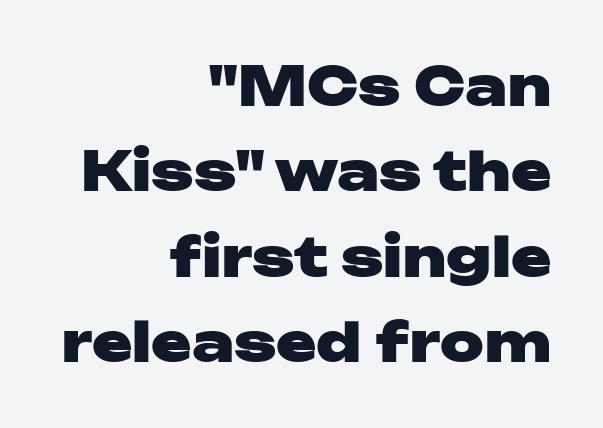
{"serif": "no", "italic": "no", "bold": "yes", "weight": "heavy", "width": "wide", "stroke_contrast": "low", "x_height": "medium", "monospaced": "no", "underline": "no", "align": "right", "line_spacing": "normal", "line_spacing_ratio": 1.58, "letter_spacing": "normal", "letter_spacing_em": 0.0, "glyph_px": 54}
